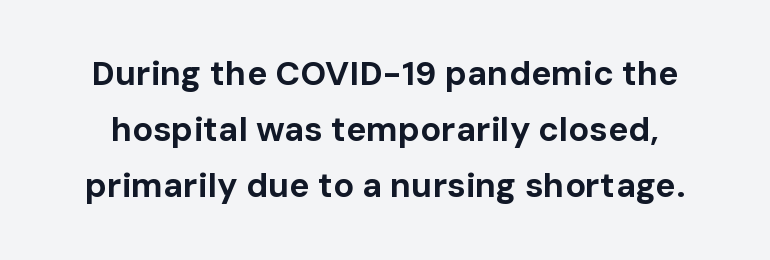
The image shows 34 px bold sans-serif type, upright; set normal line spacing (1.65x), normal letter spacing, not underlined; low stroke contrast and a medium x-height.
